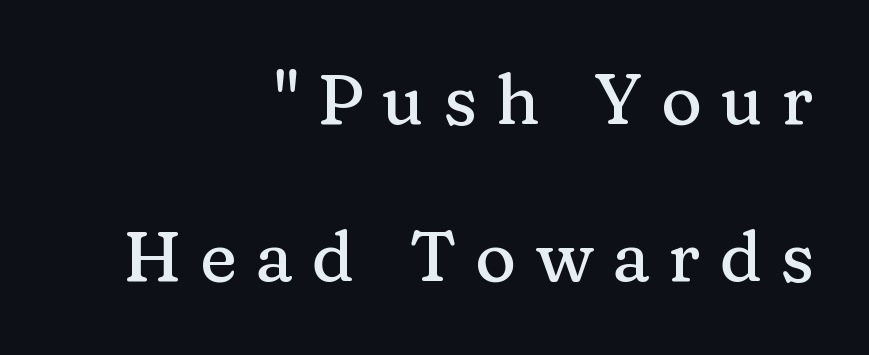
Beneath every word, the page is bare. These lines are composed in type with serifs. This sample trades compactness for vertical openness between lines. Notice how the stems are strictly vertical — no italics here. The typesetter chose a ragged-left arrangement here.
